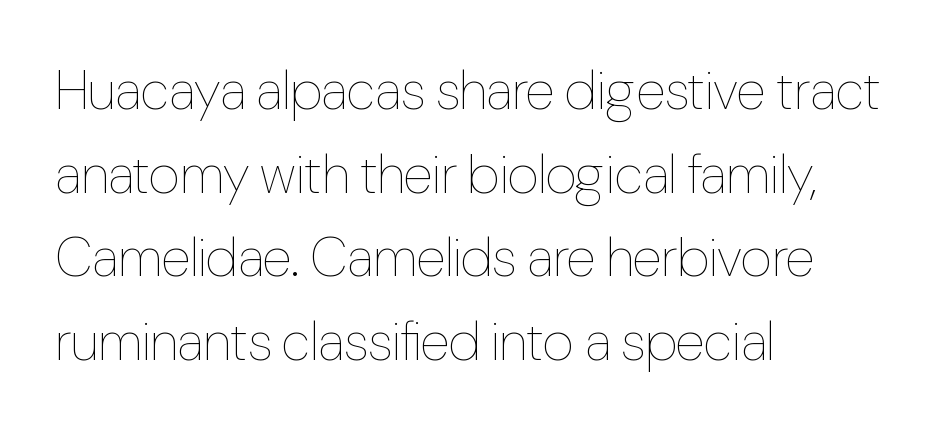
Q: Is the text bold? A: No.
Q: Is the text italic (slanted)? A: No, it is upright.
Q: Is the text underlined? A: No.
Q: How is the paragraph aligned? A: Left-aligned.
Q: Is the spacing between letters normal or unusually wide? A: Normal.
Q: Is the spacing between lines tight, normal or loose? A: Normal.
Q: Width (condensed, normal, or wide)? A: Condensed.
Q: Stroke contrast? A: Low.
Q: x-height? A: Medium.
Q: Monospaced? A: No.
